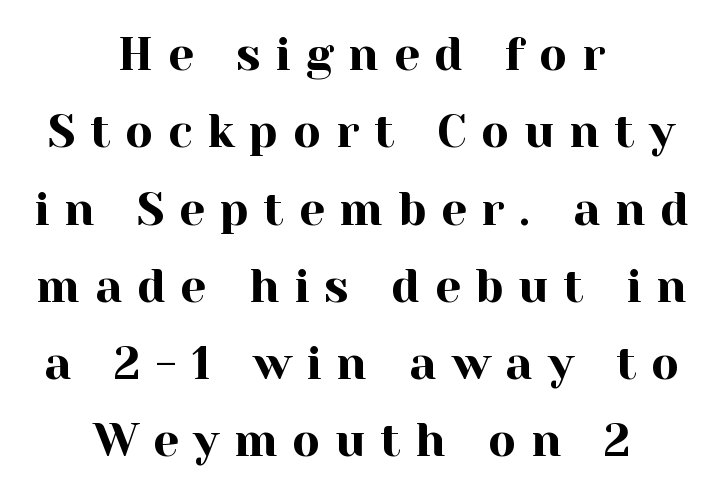
{"serif": "yes", "italic": "no", "width": "normal", "x_height": "medium", "monospaced": "no", "underline": "no", "align": "center", "line_spacing": "normal", "line_spacing_ratio": 1.68, "letter_spacing": "wide", "letter_spacing_em": 0.32, "glyph_px": 46}
